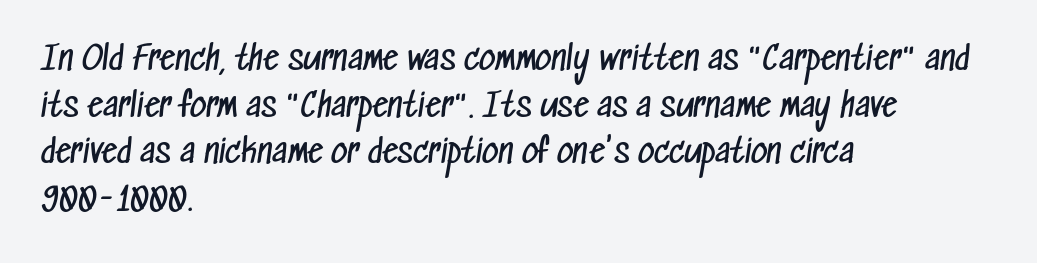
The image shows 32 px regular-weight, condensed sans-serif type; set left-aligned, normal line spacing (1.46x), normal letter spacing, not underlined; low stroke contrast and a medium x-height.
